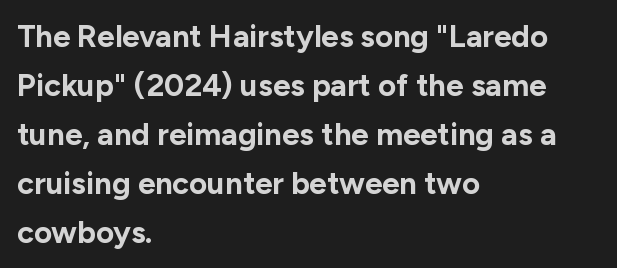
The image shows 31 px bold sans-serif type, upright; set left-aligned, normal line spacing (1.58x), normal letter spacing, not underlined; low stroke contrast and a medium x-height.
